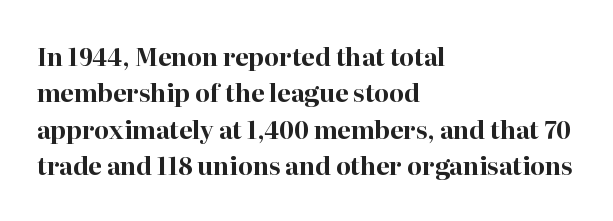
The designer left line spacing at the default. The horizontal fit of the characters is conventional and even. The specimen reads as upright at a glance. The passage shown is not underscored anywhere. The letters are bold, with thick, heavy strokes.
